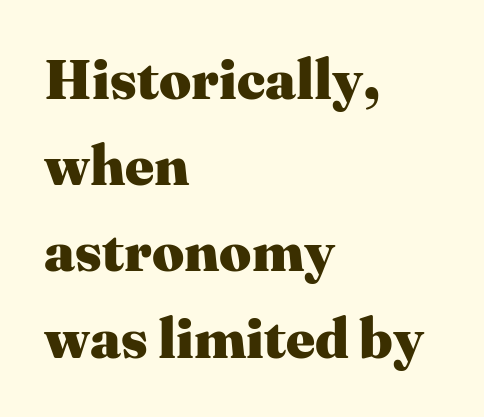
Q: Is the text bold? A: Yes.
Q: Is the text italic (slanted)? A: No, it is upright.
Q: Is the typeface a serif or a sans-serif typeface? A: Serif.
Q: Is the text underlined? A: No.
Q: How is the paragraph aligned? A: Left-aligned.
Q: Is the spacing between letters normal or unusually wide? A: Normal.
Q: Is the spacing between lines tight, normal or loose? A: Normal.
Q: Width (condensed, normal, or wide)? A: Normal.
Q: Stroke contrast? A: Medium.
Q: x-height? A: Medium.
Q: Monospaced? A: No.
